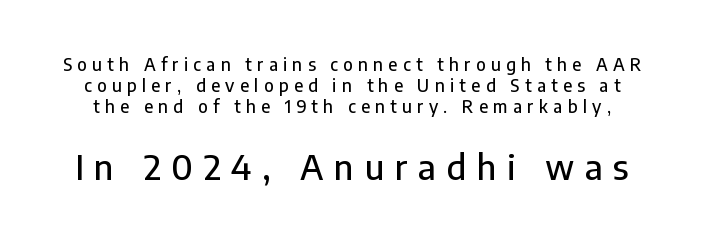
{"serif": "no", "italic": "no", "width": "normal", "stroke_contrast": "low", "x_height": "medium", "monospaced": "no", "underline": "no", "line_spacing": "normal", "line_spacing_ratio": 1.25, "letter_spacing": "wide", "letter_spacing_em": 0.31, "larger_block": "second", "size_ratio": 2.0, "glyph_px": 34}
